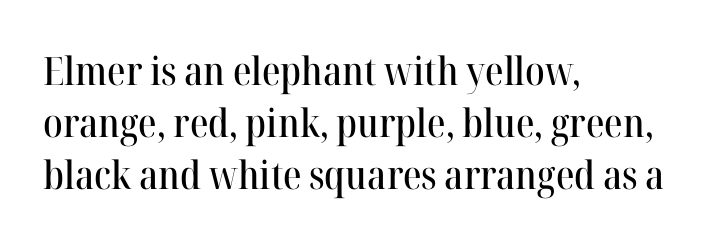
Q: Is the text italic (slanted)? A: No, it is upright.
Q: Is the typeface a serif or a sans-serif typeface? A: Serif.
Q: Is the text underlined? A: No.
Q: How is the paragraph aligned? A: Left-aligned.
Q: Is the spacing between letters normal or unusually wide? A: Normal.
Q: Is the spacing between lines tight, normal or loose? A: Normal.
Q: Width (condensed, normal, or wide)? A: Normal.
Q: Stroke contrast? A: High.
Q: x-height? A: Medium.
Q: Monospaced? A: No.
